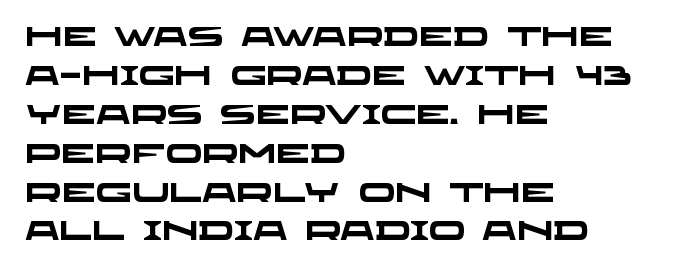
{"bold": "yes", "underline": "no", "align": "left", "line_spacing": "normal", "line_spacing_ratio": 1.44, "letter_spacing": "normal", "letter_spacing_em": 0.0, "glyph_px": 27}
